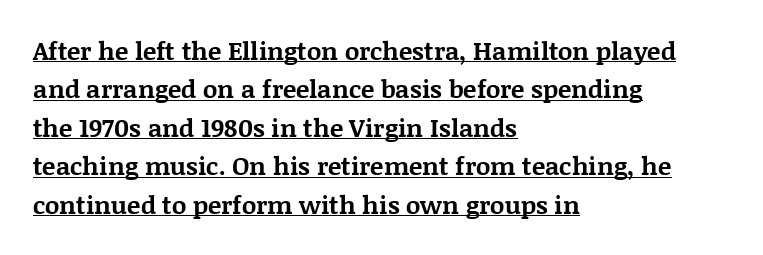
Q: Is the text bold? A: Yes.
Q: Is the text italic (slanted)? A: No, it is upright.
Q: Is the text underlined? A: Yes.
Q: How is the paragraph aligned? A: Left-aligned.
Q: Is the spacing between letters normal or unusually wide? A: Normal.
Q: Is the spacing between lines tight, normal or loose? A: Normal.
